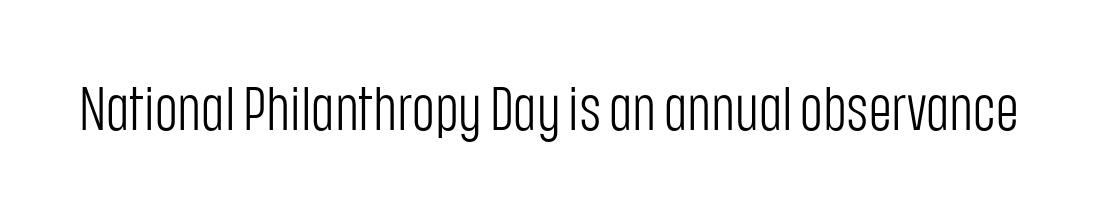
Q: Is the text bold? A: No.
Q: Is the text italic (slanted)? A: No, it is upright.
Q: Is the typeface a serif or a sans-serif typeface? A: Sans-serif.
Q: Is the text underlined? A: No.
Q: Is the spacing between letters normal or unusually wide? A: Normal.
Q: Width (condensed, normal, or wide)? A: Condensed.
Q: Stroke contrast? A: Low.
Q: x-height? A: Large.
Q: Monospaced? A: No.
